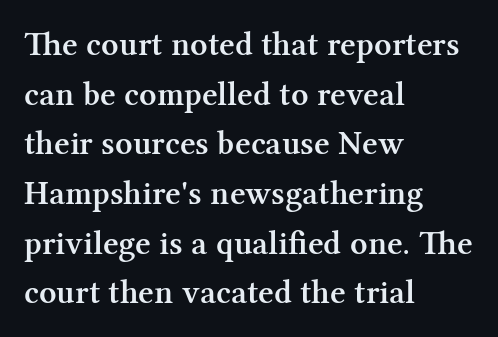
Q: Is the text bold? A: Semi-bold.
Q: Is the text italic (slanted)? A: No, it is upright.
Q: Is the typeface a serif or a sans-serif typeface? A: Serif.
Q: Is the text underlined? A: No.
Q: How is the paragraph aligned? A: Left-aligned.
Q: Is the spacing between letters normal or unusually wide? A: Normal.
Q: Is the spacing between lines tight, normal or loose? A: Normal.
Q: Width (condensed, normal, or wide)? A: Normal.
Q: Stroke contrast? A: Medium.
Q: x-height? A: Medium.
Q: Monospaced? A: No.
